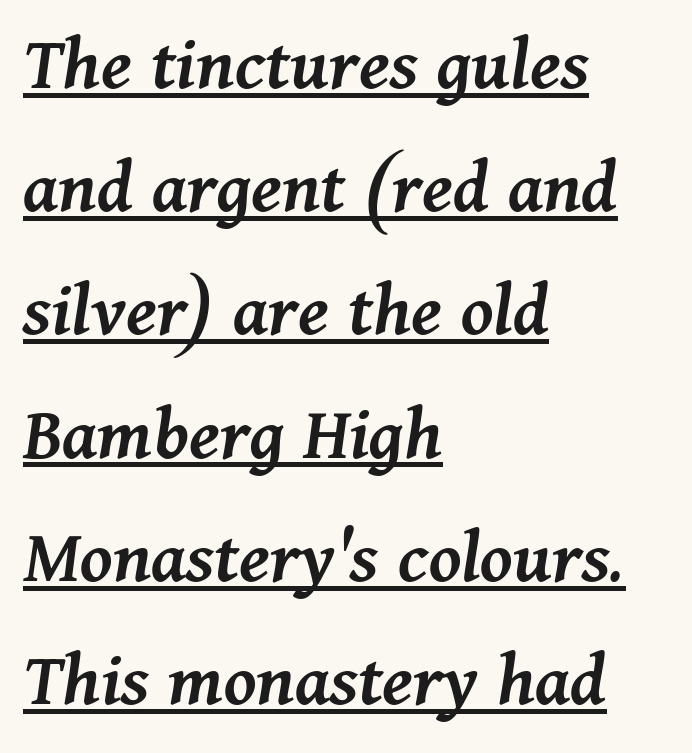
The paragraph has a hard left edge and a soft right edge. The axis of the letterforms is tilted away from vertical. Observe the ordinary spacing: letters are neighbours, not strangers. You could not count columns in this text — the font is proportionally spaced. Does the leading feel generous? No, just average. Somebody hit Ctrl+U on this one — the words are underlined.
